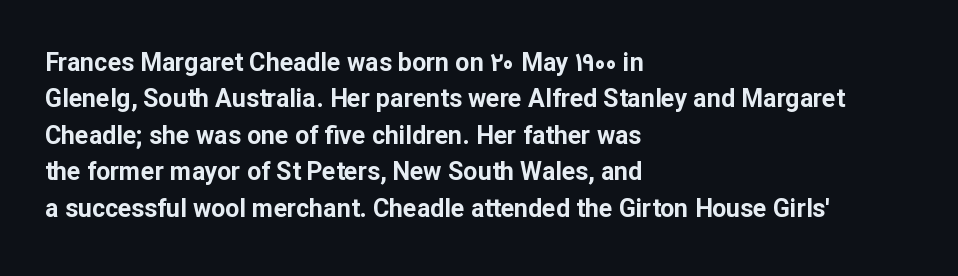
The letters are bold, with thick, heavy strokes. If you measured baseline to baseline, you'd find a middling distance. Posture: straight, roman, zero tilt. No word sits above an underline.
